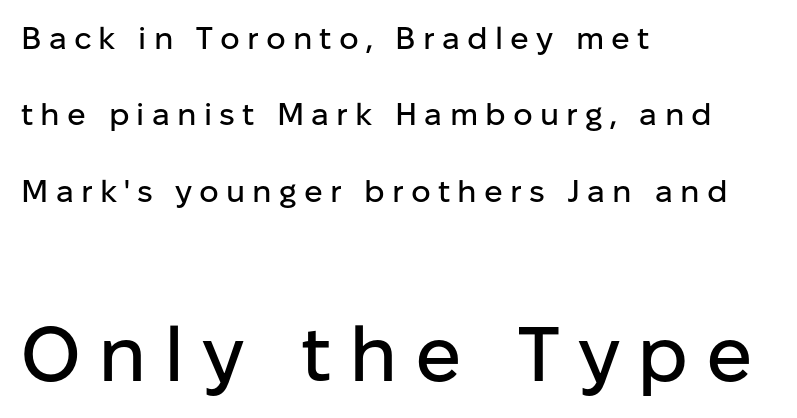
The image shows 77 px sans-serif type, upright; set left-aligned, loose line spacing (2.46x), unusually wide letter spacing (+0.23 em), not underlined; the second (bottom) block is 2.48x larger; low stroke contrast and a medium x-height.
